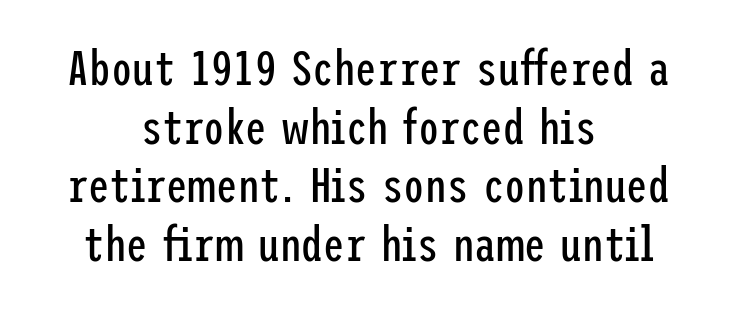
The string is rendered with underlining switched off. Reading down the block, each line starts at a different indent, mirrored at its end. Students, note that the glyphs here touch the page at normal intervals. Check where the strokes stop: nothing finishes them off — pure sans. The letterforms sit at book weight or below.
